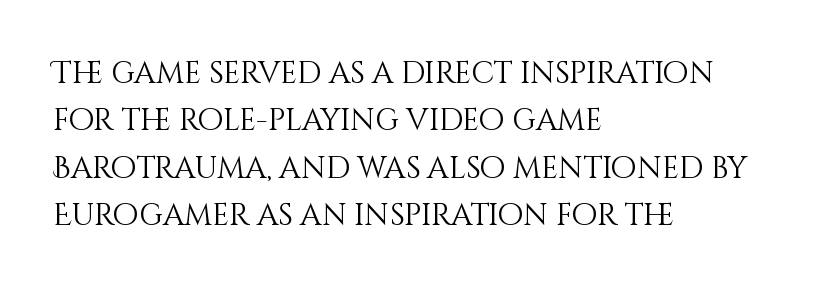
A typesetter would mark this as roman, not italic. Each new line begins a customary step beneath the previous one. The strokes are not fattened; the text isn't bold. The rendering keeps characters at their native spacing. Is the block centered? No — it sits flush against the left margin.
